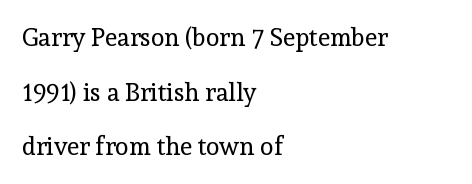
{"italic": "no", "bold": "no", "underline": "no", "align": "left", "line_spacing": "loose", "line_spacing_ratio": 2.19, "letter_spacing": "normal", "letter_spacing_em": 0.0, "glyph_px": 25}
